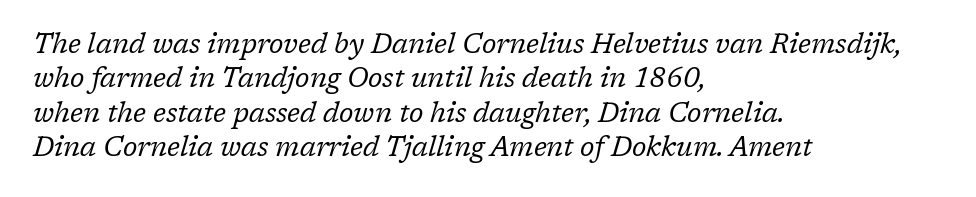
{"italic": "yes", "lean": "right", "slant_degrees": 17, "bold": "no", "underline": "no", "align": "left", "line_spacing": "normal", "line_spacing_ratio": 1.27, "letter_spacing": "normal", "letter_spacing_em": 0.0, "glyph_px": 27}
